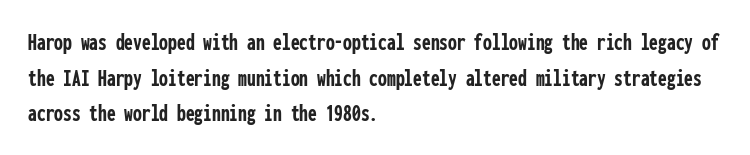
Q: Is the text bold? A: Yes.
Q: Is the text italic (slanted)? A: No, it is upright.
Q: Is the text underlined? A: No.
Q: How is the paragraph aligned? A: Left-aligned.
Q: Is the spacing between letters normal or unusually wide? A: Normal.
Q: Is the spacing between lines tight, normal or loose? A: Normal.
